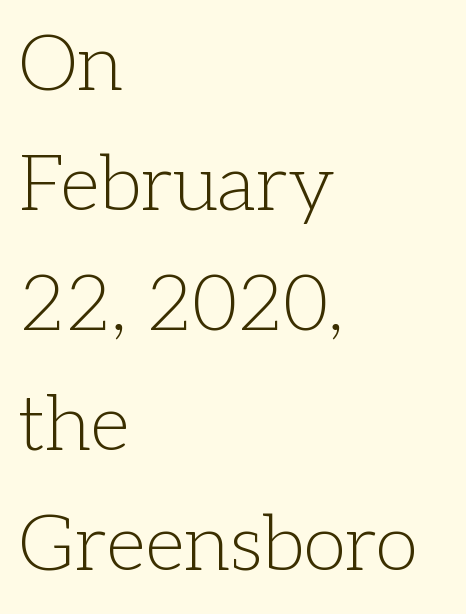
Q: Is the text bold? A: No.
Q: Is the text italic (slanted)? A: No, it is upright.
Q: Is the typeface a serif or a sans-serif typeface? A: Serif.
Q: Is the text underlined? A: No.
Q: How is the paragraph aligned? A: Left-aligned.
Q: Is the spacing between letters normal or unusually wide? A: Normal.
Q: Is the spacing between lines tight, normal or loose? A: Normal.
Q: Width (condensed, normal, or wide)? A: Normal.
Q: Stroke contrast? A: Low.
Q: x-height? A: Medium.
Q: Monospaced? A: No.
